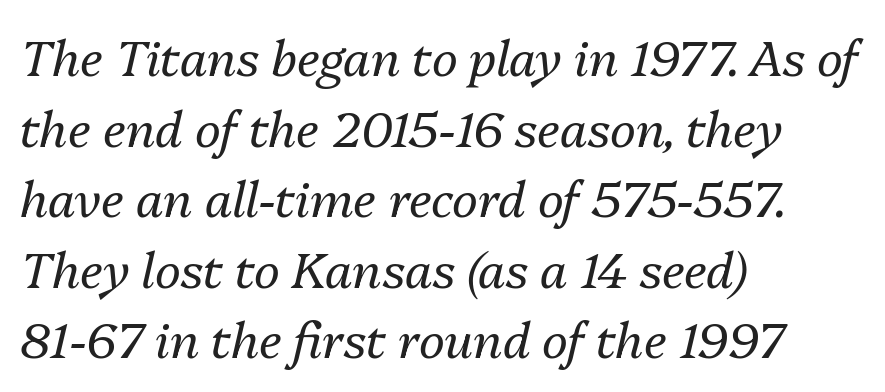
The image shows 49 px regular-weight type, italic (leaning right); set left-aligned, normal line spacing (1.44x), normal letter spacing, not underlined; medium stroke contrast and a medium x-height.
